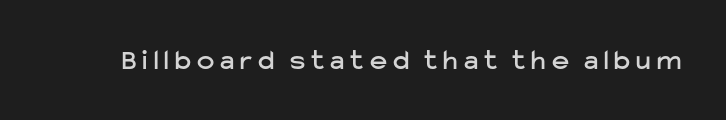
The image shows 29 px sans-serif type, upright; set unusually wide letter spacing (+0.21 em), not underlined; low stroke contrast and a medium x-height.
